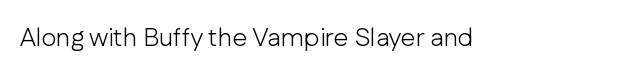
A roman cut, with each character standing at attention. Decoration check: the copy has no underline. The gaps between neighbouring characters are ordinary and unremarkable. Bold? No — there's no thickening of the strokes.
